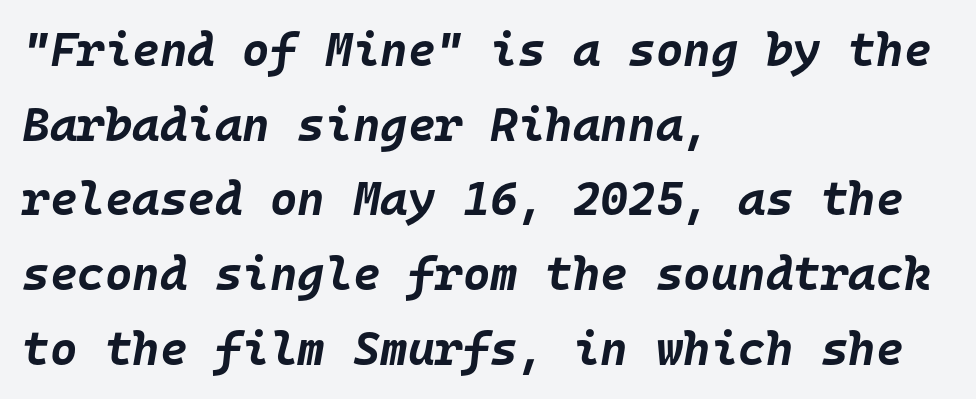
The image shows 47 px bold type, italic (leaning right), monospaced; set left-aligned, normal line spacing (1.59x), normal letter spacing, not underlined; low stroke contrast and a large x-height.
